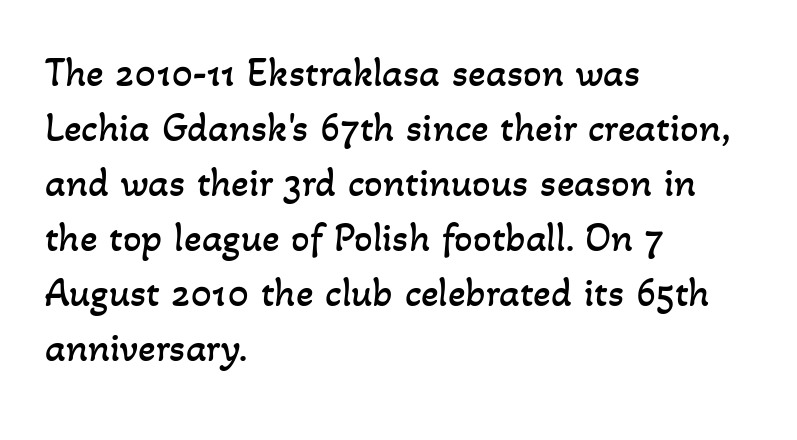
Observe the ordinary spacing: letters are neighbours, not strangers. Is this a fixed-width face? No — the glyphs have proportional, varying widths. If you drew a ruler down the left edge, every line would touch it. This sample keeps an unexceptional amount of space between lines. Unbolded letterforms with no extra heft.
